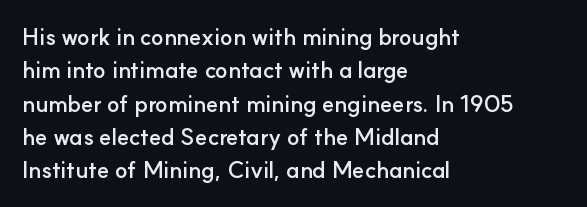
The image shows 23 px bold type, upright; set left-aligned, normal line spacing (1.45x), normal letter spacing, not underlined.
